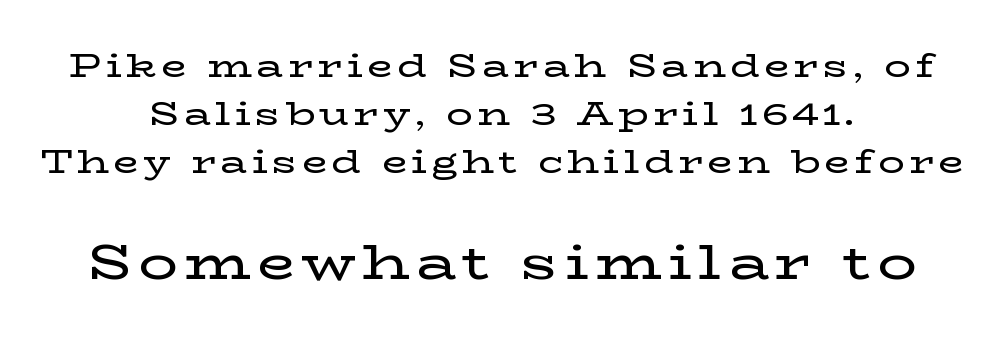
The image shows 49 px wide serif type, upright; set centered, normal line spacing (1.46x), not underlined; the second (bottom) block is 1.48x larger; low stroke contrast and a medium x-height.
